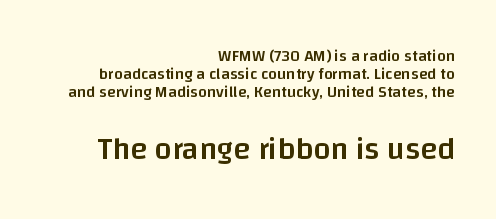
The image shows 31 px semibold sans-serif type, upright; set right-aligned, tight line spacing (1.12x), normal letter spacing, not underlined; the second (bottom) block is 1.94x larger; low stroke contrast and a large x-height.
